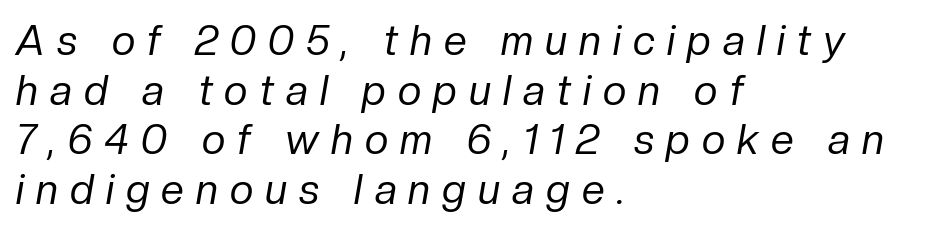
Only glyphs here, with clear space below each row. The passage shown leans; its letterforms are oblique. Is the block centered? No — it sits flush against the left margin. Words appear elongated and porous because spacing is wide.
